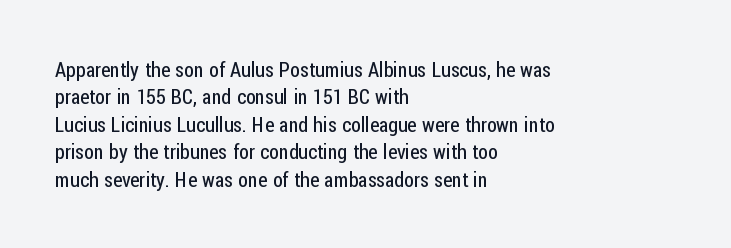
Q: Is the text bold? A: No.
Q: Is the text italic (slanted)? A: No, it is upright.
Q: Is the text underlined? A: No.
Q: How is the paragraph aligned? A: Left-aligned.
Q: Is the spacing between letters normal or unusually wide? A: Normal.
Q: Is the spacing between lines tight, normal or loose? A: Normal.
